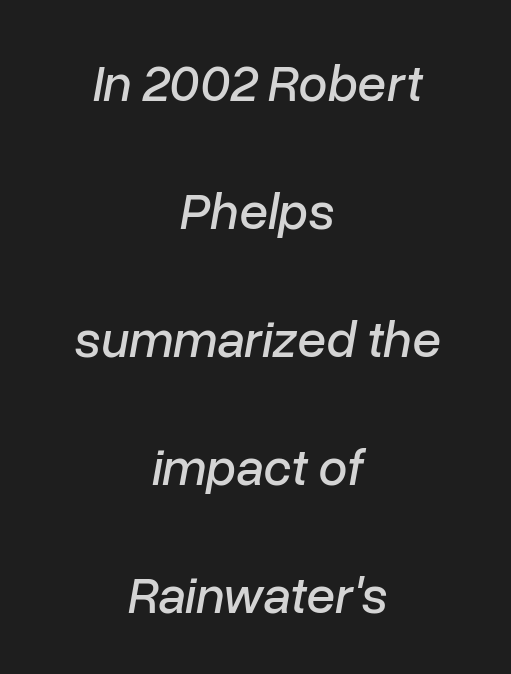
The image shows 52 px text type, italic (leaning right); set centered, loose line spacing (2.46x), normal letter spacing, not underlined; low stroke contrast and a medium x-height.
